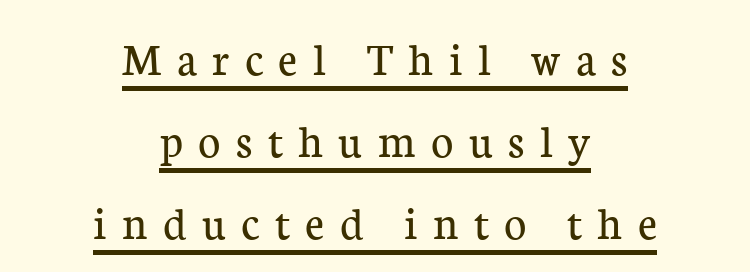
Q: Is the text bold? A: No.
Q: Is the text italic (slanted)? A: No, it is upright.
Q: Is the typeface a serif or a sans-serif typeface? A: Serif.
Q: Is the text underlined? A: Yes.
Q: How is the paragraph aligned? A: Centered.
Q: Is the spacing between letters normal or unusually wide? A: Unusually wide.
Q: Width (condensed, normal, or wide)? A: Normal.
Q: Stroke contrast? A: Low.
Q: x-height? A: Medium.
Q: Monospaced? A: No.
